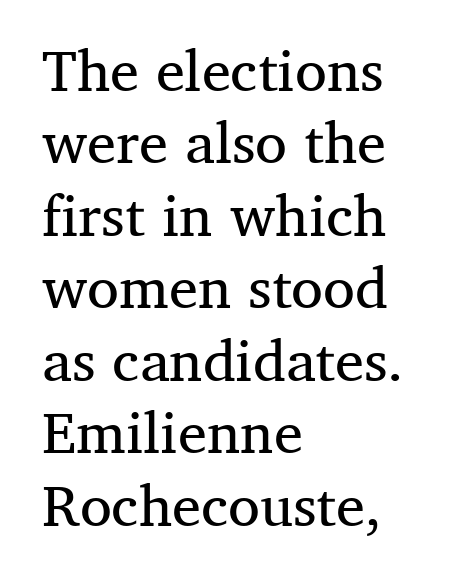
A typesetter would label this face a serif. Descender tails drop into unmarked territory. Successive baselines arrive at the customary interval. The line texture is even and compact thanks to regular tracking. Does the copy run flush right? No — it runs flush left. Style check: upright.
